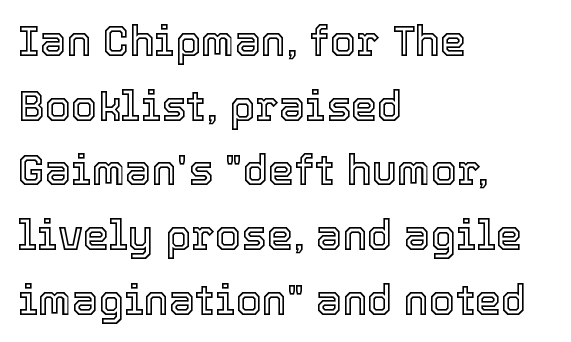
The image shows 42 px text type, upright; set left-aligned, normal line spacing (1.54x), normal letter spacing, not underlined; a medium x-height.
